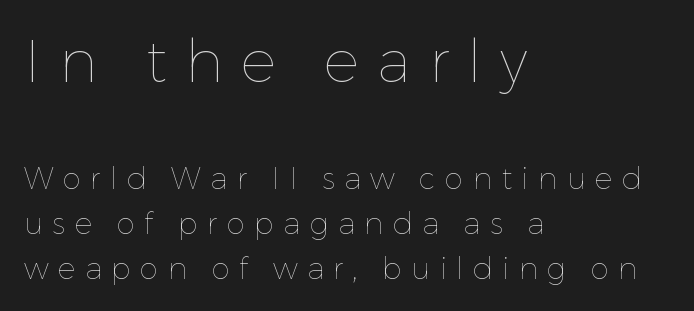
Q: Is the text bold? A: No.
Q: Is the text italic (slanted)? A: No, it is upright.
Q: Is the text underlined? A: No.
Q: How is the paragraph aligned? A: Left-aligned.
Q: Is the spacing between letters normal or unusually wide? A: Unusually wide.
Q: Is the spacing between lines tight, normal or loose? A: Normal.
Q: Which block of text is set in a larger size, the first (top) or the second (bottom)? A: The first (top) one.
Q: Width (condensed, normal, or wide)? A: Normal.
Q: Stroke contrast? A: Low.
Q: x-height? A: Medium.
Q: Monospaced? A: No.
